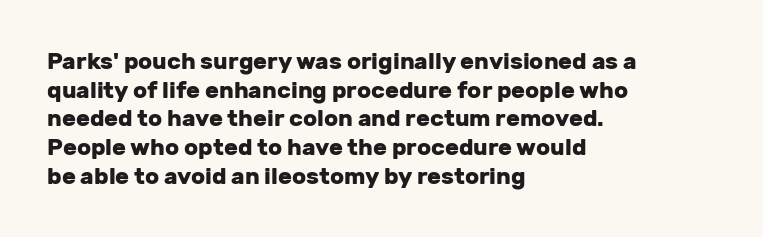
The image shows 23 px bold type, upright; set left-aligned, normal line spacing (1.25x), normal letter spacing, not underlined.
